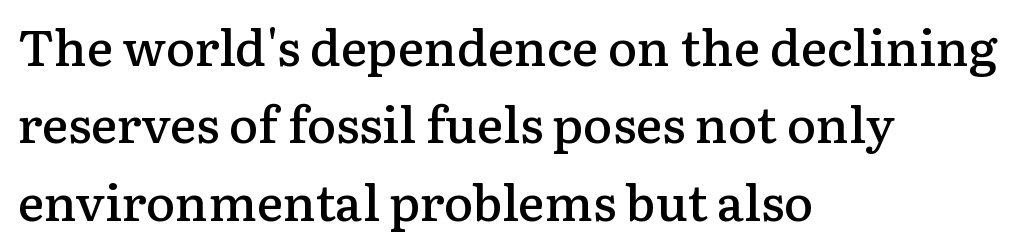
Compared with an ordinary text face, these strokes are moderately heavier — a semibold. The font family rendered here belongs to the serif group. Descenders hang freely into open space. Ascenders rise straight up at ninety degrees. The paragraph has a hard left edge and a soft right edge. A typesetter would call this leading conventional body-copy spacing.
